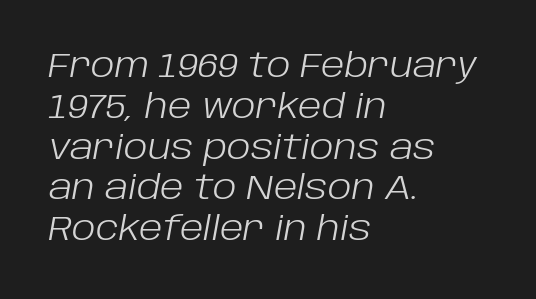
The image shows 34 px light type, italic (leaning right); set left-aligned, line spacing 1.2x, normal letter spacing, not underlined; low stroke contrast and a large x-height.
